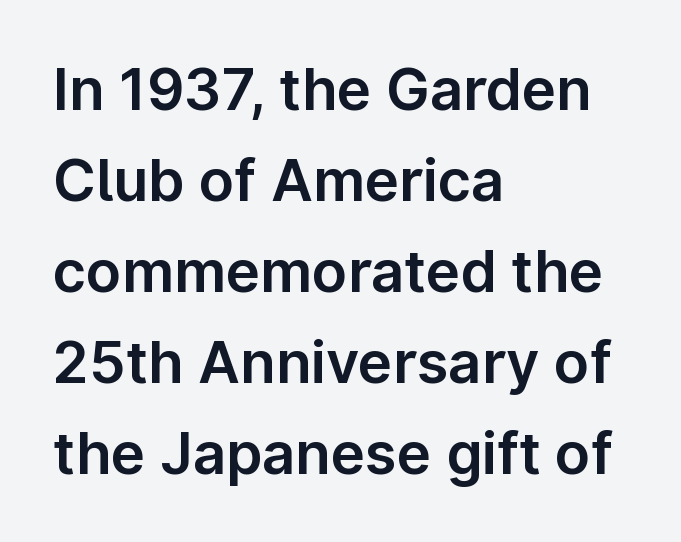
{"serif": "no", "italic": "no", "width": "normal", "stroke_contrast": "low", "x_height": "medium", "monospaced": "no", "underline": "no", "align": "left", "line_spacing": "normal", "line_spacing_ratio": 1.57, "letter_spacing": "normal", "letter_spacing_em": 0.0, "glyph_px": 58}
